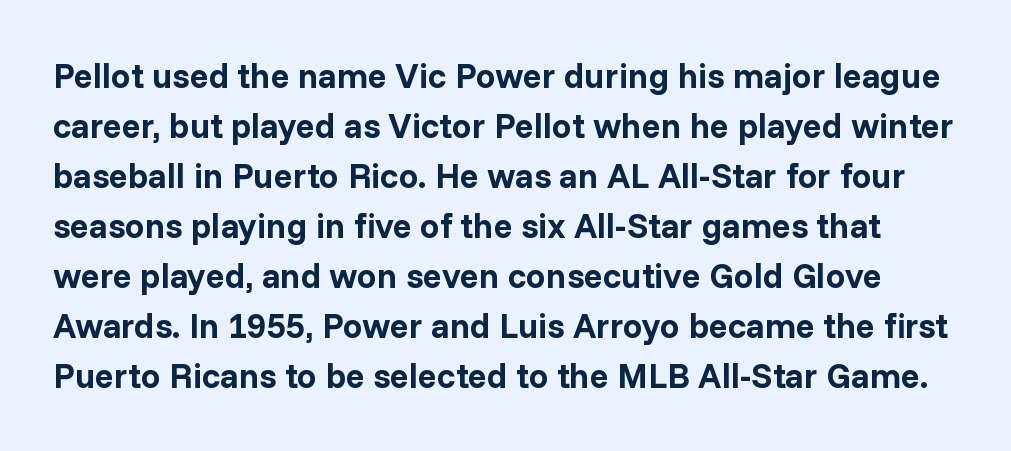
The letters stand straight up with perfectly vertical stems. Compared with typical body copy, the letter spacing here is the same. As a designer I'd log this as weight 700, bold. What's the leading like? Ordinary, nothing unusual.
